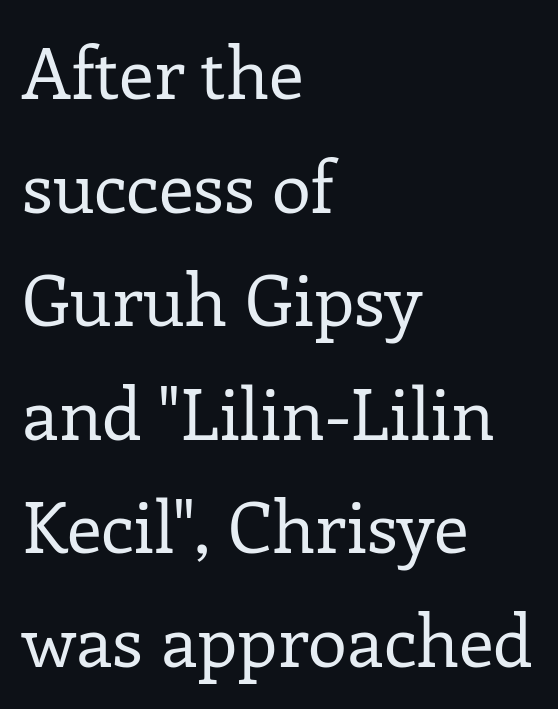
{"serif": "yes", "italic": "no", "bold": "no", "weight": "regular", "width": "normal", "stroke_contrast": "low", "x_height": "medium", "monospaced": "no", "underline": "no", "align": "left", "line_spacing": "normal", "line_spacing_ratio": 1.6, "letter_spacing": "normal", "letter_spacing_em": 0.0, "glyph_px": 71}
